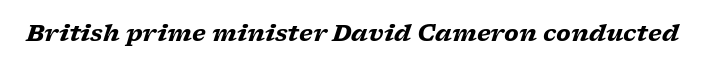
Posture: slanted. Type without underlining. Weight check: bold — yes, fully. Nothing unusual about the tracking: characters are spaced as the font intends.
